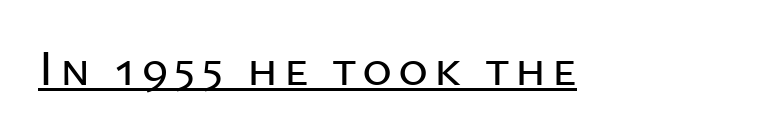
{"serif": "no", "italic": "no", "width": "normal", "stroke_contrast": "low", "x_height": "medium", "monospaced": "no", "underline": "yes", "glyph_px": 51}
